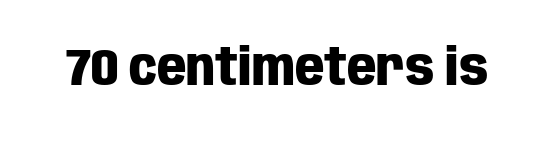
{"serif": "no", "italic": "no", "bold": "yes", "weight": "heavy", "width": "condensed", "stroke_contrast": "low", "x_height": "large", "monospaced": "no", "underline": "no", "letter_spacing": "normal", "letter_spacing_em": 0.0, "glyph_px": 51}
